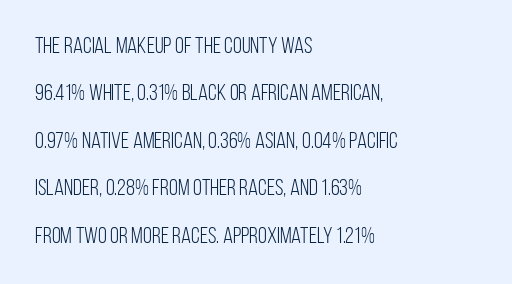
Successive baselines arrive slowly, with a big drop between each. This sample is left-justified, so line endings fall wherever the words run out. This is the regular roman posture of the typeface. Tracking here is standard; glyphs follow each other at the usual distance. Check the space under the baseline: it is left empty.
